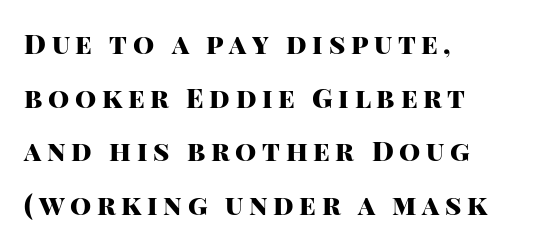
The image shows 27 px bold type, upright; set left-aligned, loose line spacing (1.99x), unusually wide letter spacing (+0.21 em), not underlined.
